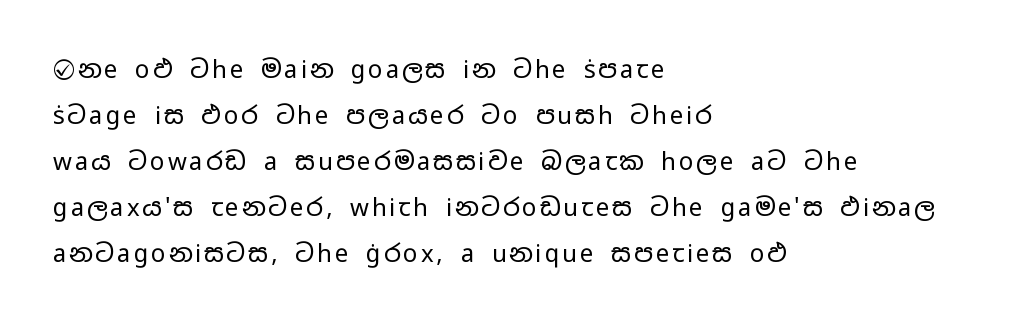
Q: Is the text bold? A: No.
Q: Is the text italic (slanted)? A: No, it is upright.
Q: Is the text underlined? A: No.
Q: How is the paragraph aligned? A: Left-aligned.
Q: Is the spacing between lines tight, normal or loose? A: Loose.
